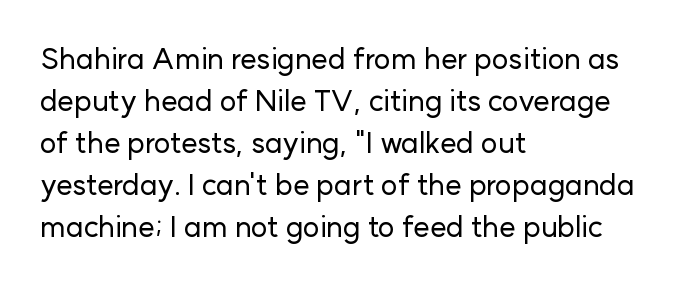
Glance below the letters and you will spot only blank space. This sample keeps an unexceptional amount of space between lines. The letters sit at their default tracking, neither squeezed nor spread. Serif or sans? Sans — the stroke terminals are bare. Varying glyph widths throughout — classic text-font behaviour. The font's upright variant was chosen for this text.
